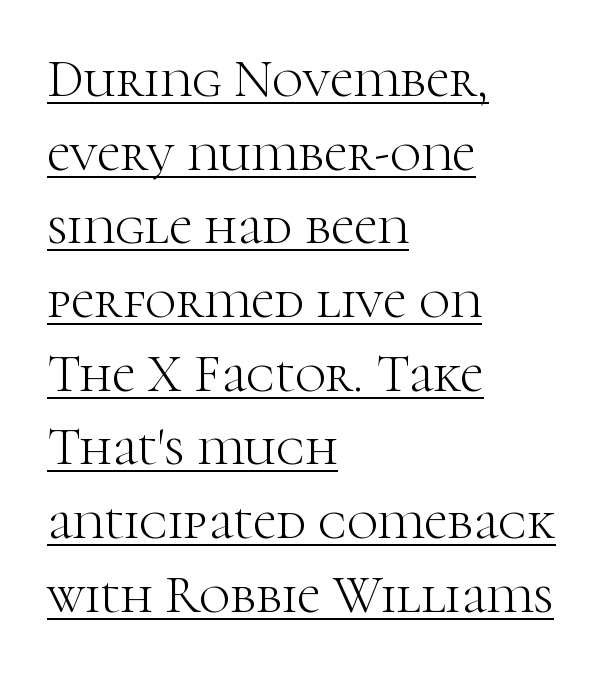
{"serif": "yes", "italic": "no", "bold": "no", "weight": "light", "width": "normal", "stroke_contrast": "high", "x_height": "medium", "monospaced": "no", "underline": "yes", "align": "left", "line_spacing": "normal", "line_spacing_ratio": 1.39, "letter_spacing": "normal", "letter_spacing_em": 0.0, "glyph_px": 53}
